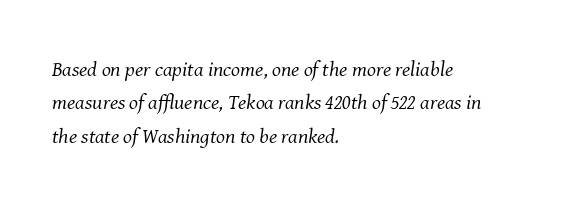
Would a proofreader flag this as italicized? Yes. If you drew a ruler down the left edge, every line would touch it. No chunkiness to these letters — they're not bold. Does extra space separate the letters? No, they use regular spacing. Clear beneath every line of the passage. Regarding leading, the lines here are spaced in the standard way.
